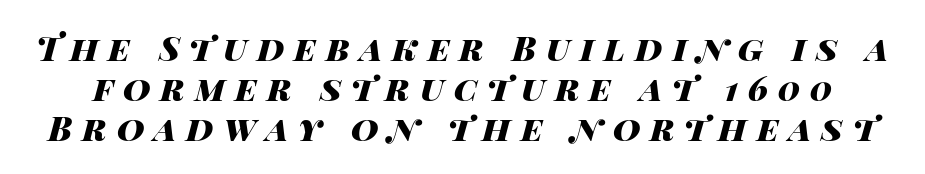
The image shows 34 px heavy, wide type, italic (leaning right); set line spacing 1.17x, unusually wide letter spacing (+0.29 em), not underlined; high stroke contrast and a large x-height.
